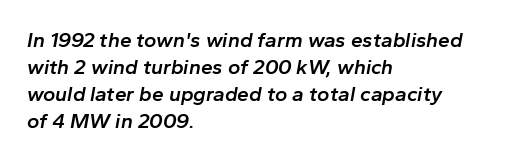
What's the leading like? Ordinary, nothing unusual. Rule under the text: the space is simply empty. Typeset ragged right — the left edge is the straight one. The font's italic variant was chosen for this text.
